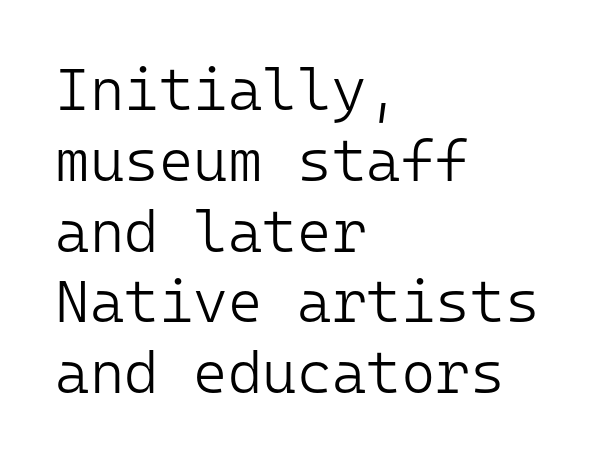
{"serif": "no", "italic": "no", "bold": "no", "weight": "light", "width": "normal", "stroke_contrast": "low", "x_height": "medium", "monospaced": "yes", "underline": "no", "align": "left", "line_spacing_ratio": 1.2, "letter_spacing": "normal", "letter_spacing_em": 0.0, "glyph_px": 59}
